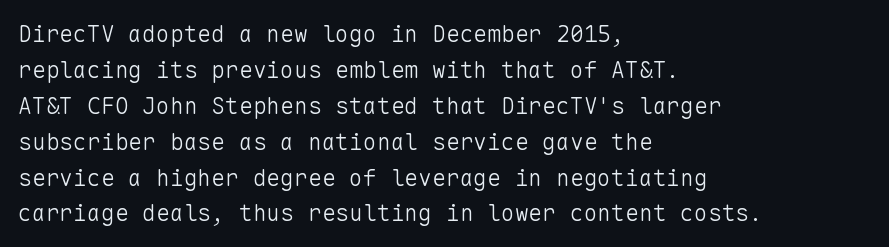
{"italic": "no", "bold": "no", "underline": "no", "align": "left", "line_spacing": "normal", "line_spacing_ratio": 1.56, "letter_spacing": "normal", "letter_spacing_em": 0.0, "glyph_px": 23}
